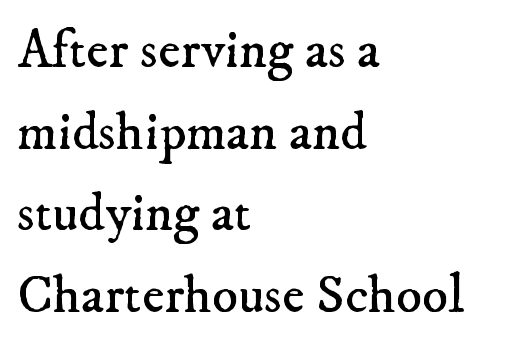
Q: Is the text bold? A: No.
Q: Is the typeface a serif or a sans-serif typeface? A: Serif.
Q: Is the text underlined? A: No.
Q: How is the paragraph aligned? A: Left-aligned.
Q: Is the spacing between letters normal or unusually wide? A: Normal.
Q: Is the spacing between lines tight, normal or loose? A: Normal.
Q: Width (condensed, normal, or wide)? A: Normal.
Q: Stroke contrast? A: Low.
Q: x-height? A: Small.
Q: Monospaced? A: No.
